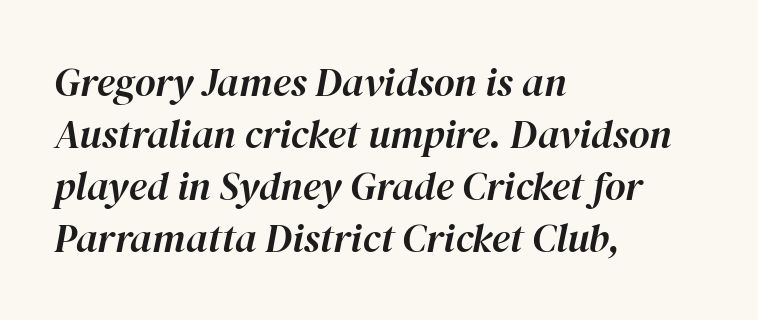
Q: Is the text italic (slanted)? A: Yes, it leans right by about 12 degrees.
Q: Is the text underlined? A: No.
Q: How is the paragraph aligned? A: Left-aligned.
Q: Is the spacing between letters normal or unusually wide? A: Normal.
Q: Is the spacing between lines tight, normal or loose? A: Normal.
Q: Width (condensed, normal, or wide)? A: Normal.
Q: Stroke contrast? A: High.
Q: x-height? A: Medium.
Q: Monospaced? A: No.
